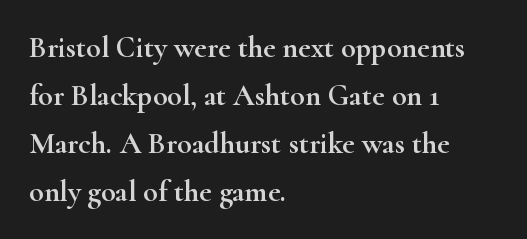
Unmarked baselines from the first word to the last. This is roman type, the default non-slanted kind. Do the characters align in a grid? No, the font is proportional. One glance says typical: line gaps are just what's usual.
